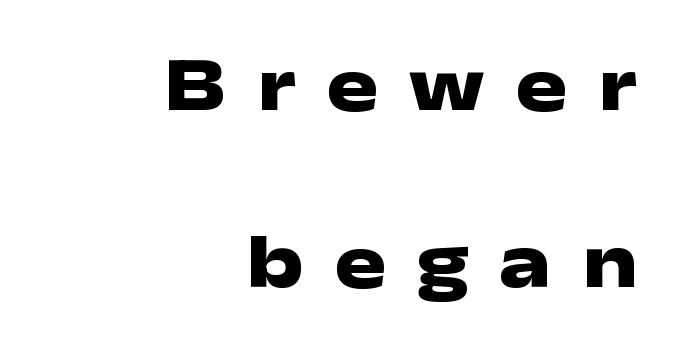
Letterform terminals end flat and unadorned throughout the passage. Nobody drew a line under any word here. Here the designer chose a conventional face with non-uniform glyph widths. Tall strokes in this sample are plumb rather than angled. If you drew a ruler down the right edge, every line would touch it.
